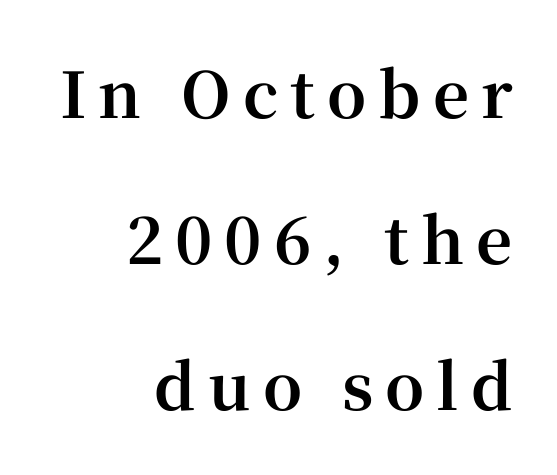
{"serif": "yes", "italic": "no", "bold": "yes", "weight": "bold", "width": "normal", "stroke_contrast": "high", "x_height": "medium", "monospaced": "no", "underline": "no", "align": "right", "line_spacing": "loose", "line_spacing_ratio": 2.32, "glyph_px": 63}
